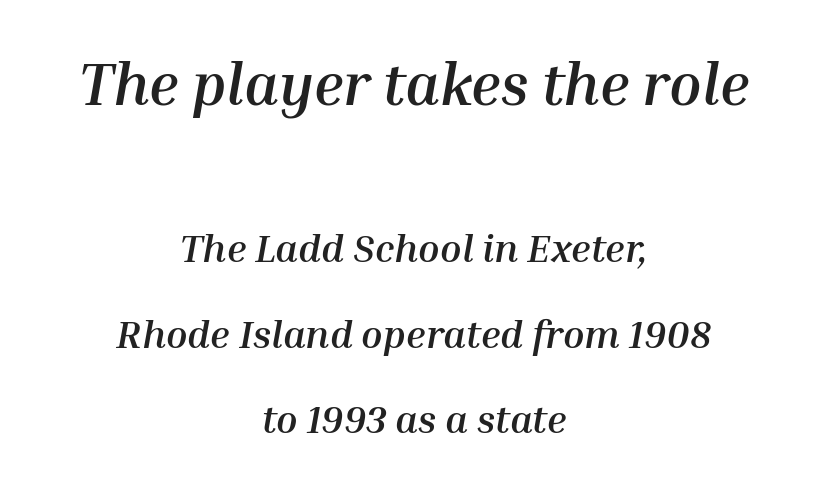
Q: Is the text bold? A: Yes.
Q: Is the text italic (slanted)? A: Yes, it leans right by about 10 degrees.
Q: Is the text underlined? A: No.
Q: How is the paragraph aligned? A: Centered.
Q: Is the spacing between letters normal or unusually wide? A: Normal.
Q: Is the spacing between lines tight, normal or loose? A: Loose.
Q: Which block of text is set in a larger size, the first (top) or the second (bottom)? A: The first (top) one.
Q: Width (condensed, normal, or wide)? A: Normal.
Q: Stroke contrast? A: Medium.
Q: x-height? A: Medium.
Q: Monospaced? A: No.
